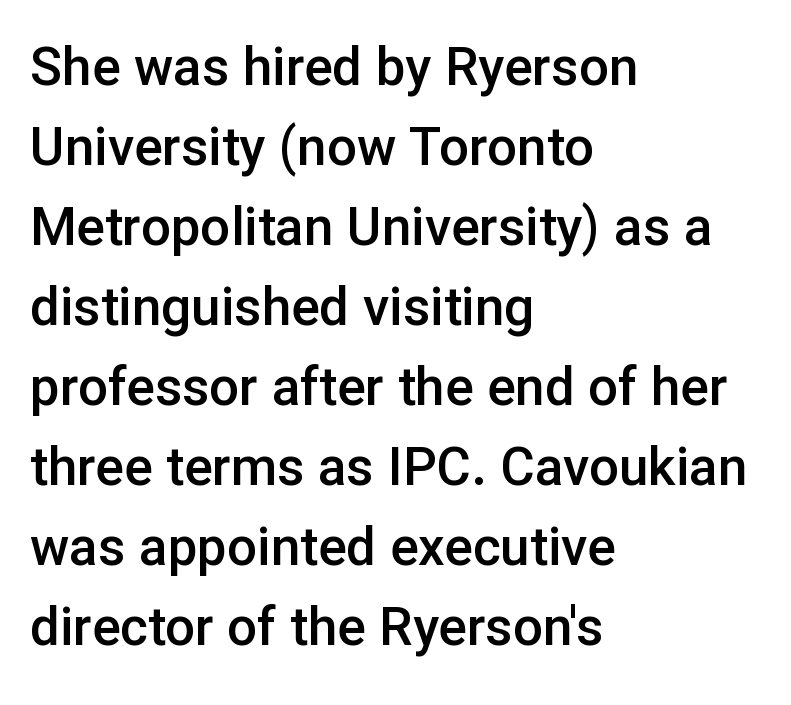
The line-height multiplier appears to be the usual default. The passage shown is semibold, sitting just below true bold. Upright lettering throughout. Do the characters align in a grid? No, the font is proportional.
